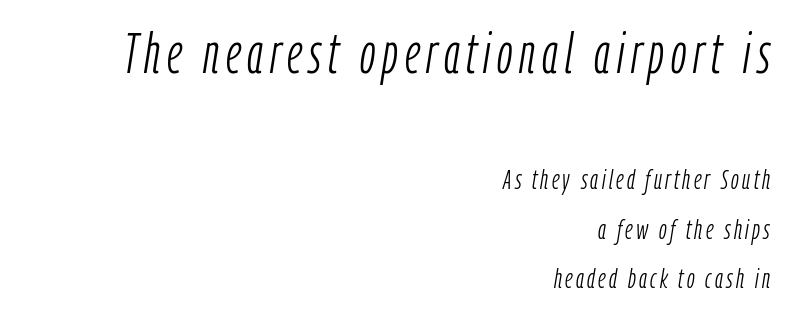
{"italic": "yes", "lean": "right", "slant_degrees": 9, "bold": "no", "weight": "light", "width": "condensed", "stroke_contrast": "low", "x_height": "medium", "monospaced": "no", "underline": "no", "align": "right", "line_spacing_ratio": 1.76, "larger_block": "first", "size_ratio": 2.0, "glyph_px": 56}
